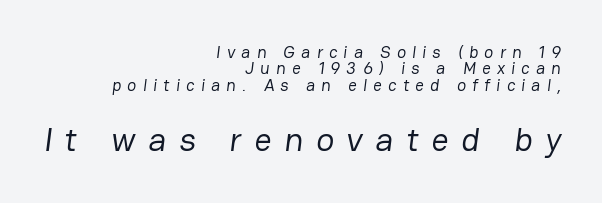
The image shows 34 px regular-weight sans-serif type; set right-aligned, tight line spacing (0.96x), unusually wide letter spacing (+0.37 em), not underlined; the second (bottom) block is 2.0x larger; low stroke contrast and a medium x-height.
